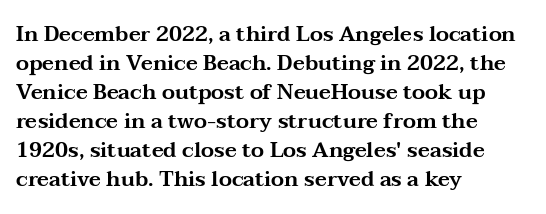
The image shows 21 px text type, upright; set left-aligned, normal line spacing (1.38x), normal letter spacing, not underlined.
